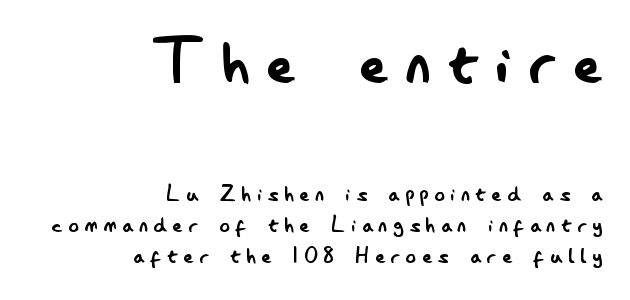
Serifs: no, the terminals of the letterforms are clean. Proportional: the letters do not fall into vertical columns. Short and long lines alike share a common ending point at right. Stroke mass is kept to a normal reading level or below. Larger block? The one above; the one below is distinctly smaller.
